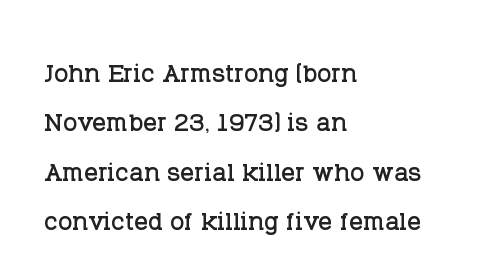
The image shows 34 px serif type, upright; set left-aligned, normal line spacing (1.45x), normal letter spacing, not underlined; low stroke contrast and a large x-height.
